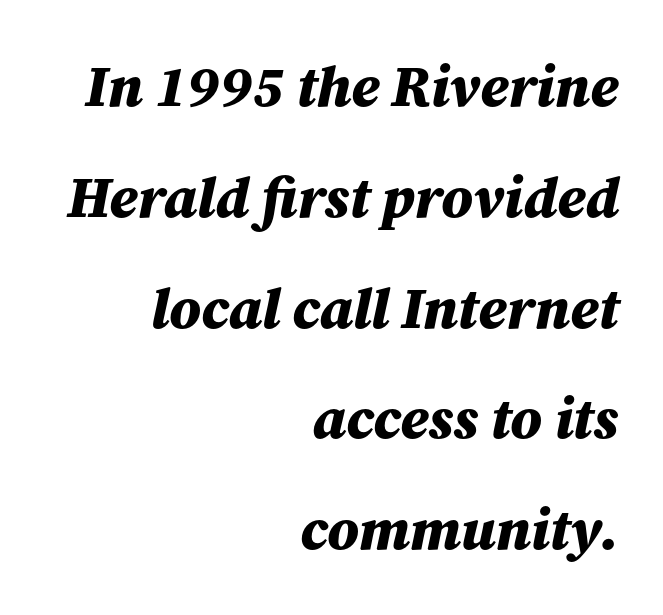
The image shows 58 px bold type, italic (leaning right); set right-aligned, loose line spacing (1.91x), normal letter spacing, not underlined; medium stroke contrast and a medium x-height.
